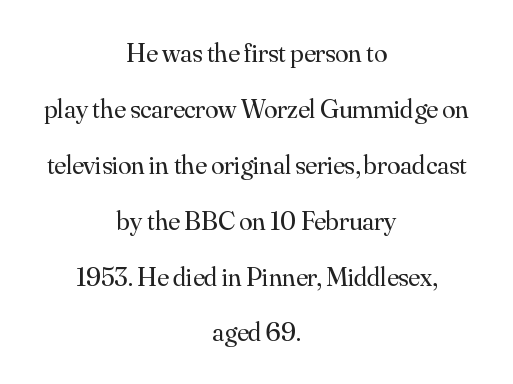
There is no visible air inserted between adjacent glyphs. Type without underlining. Style check: upright. Does the copy run flush right? No — it is centered line by line. Does the leading feel generous? Absolutely, it's lavish.
